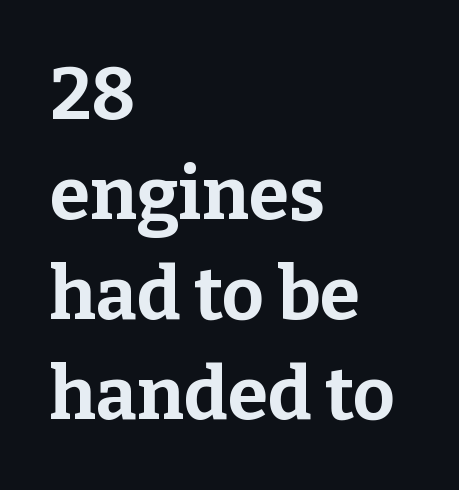
Quick note: interline space is typical. The lettering holds an erect, upright posture throughout. Is the letter spacing exaggerated? No — it looks like the ordinary default. The strokes are fattened all the way to bold. The setting favours the left margin, as ordinary paragraphs usually do.
